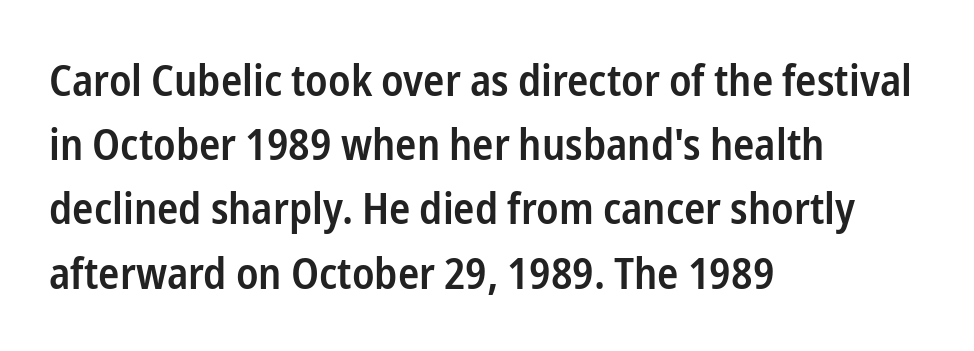
The image shows 44 px semibold, condensed sans-serif type, upright; set left-aligned, normal line spacing (1.46x), normal letter spacing, not underlined; low stroke contrast and a medium x-height.
